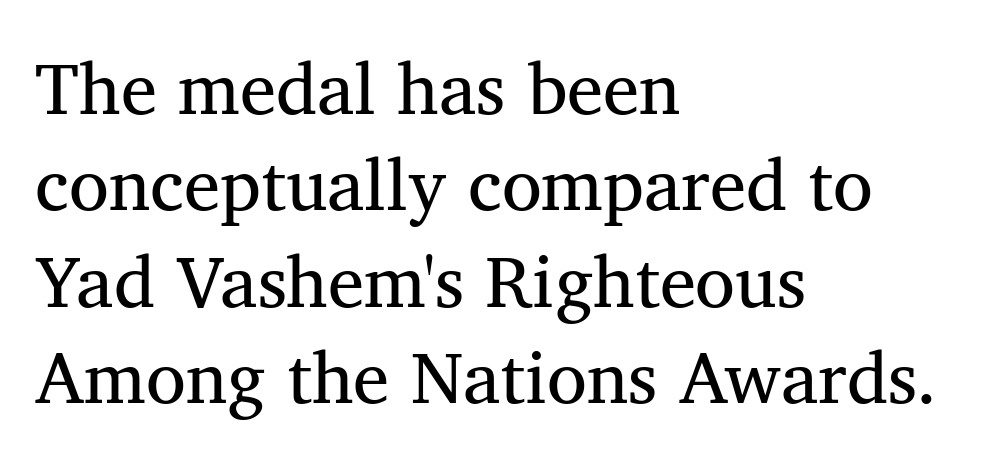
The image shows 73 px regular-weight serif type, upright; set left-aligned, normal line spacing (1.32x), normal letter spacing, not underlined; medium stroke contrast and a medium x-height.
